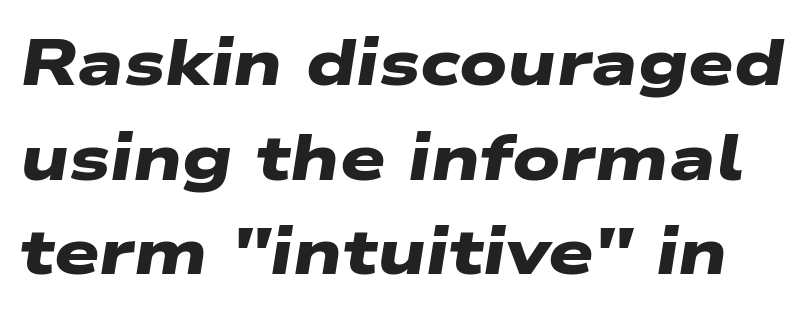
Q: Is the text bold? A: Yes.
Q: Is the typeface a serif or a sans-serif typeface? A: Sans-serif.
Q: Is the text underlined? A: No.
Q: Is the spacing between letters normal or unusually wide? A: Normal.
Q: Is the spacing between lines tight, normal or loose? A: Normal.
Q: Width (condensed, normal, or wide)? A: Wide.
Q: Stroke contrast? A: Low.
Q: x-height? A: Medium.
Q: Monospaced? A: No.
